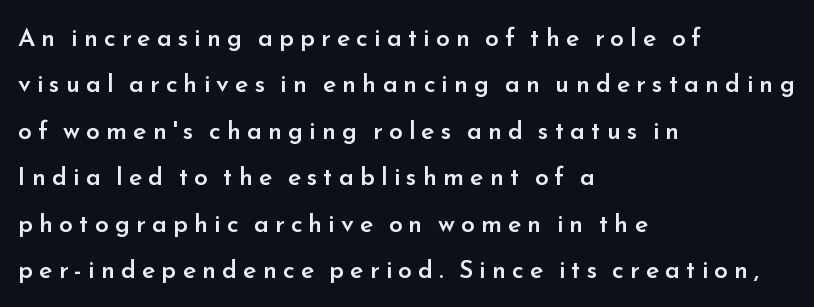
{"italic": "no", "bold": "semi", "underline": "no", "align": "left", "line_spacing_ratio": 1.86, "letter_spacing": "wide", "letter_spacing_em": 0.24, "glyph_px": 25}
